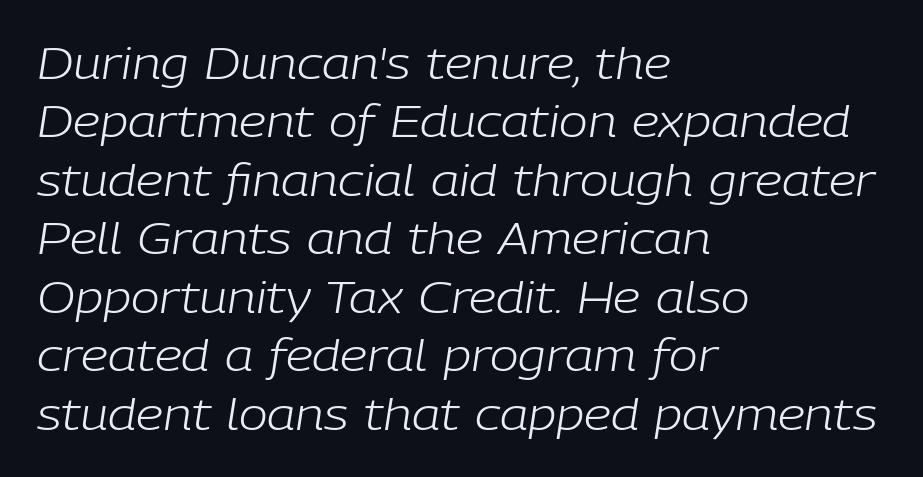
The image shows 43 px light type, italic (leaning right); set left-aligned, normal line spacing (1.36x), normal letter spacing, not underlined; low stroke contrast and a medium x-height.
